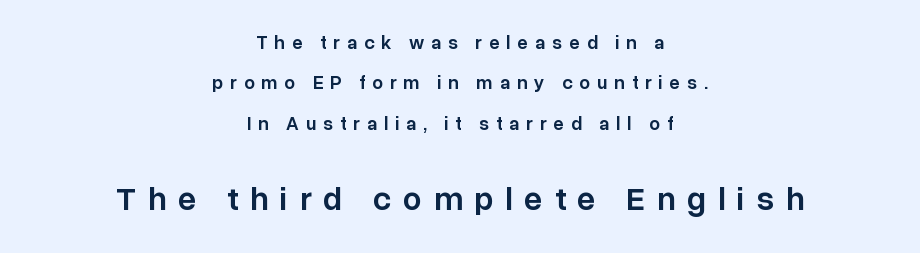
{"serif": "no", "italic": "no", "bold": "semi", "weight": "semibold", "width": "normal", "stroke_contrast": "low", "x_height": "medium", "monospaced": "no", "underline": "no", "align": "center", "line_spacing": "loose", "line_spacing_ratio": 2.12, "letter_spacing": "wide", "letter_spacing_em": 0.36, "larger_block": "second", "size_ratio": 1.74, "glyph_px": 33}
